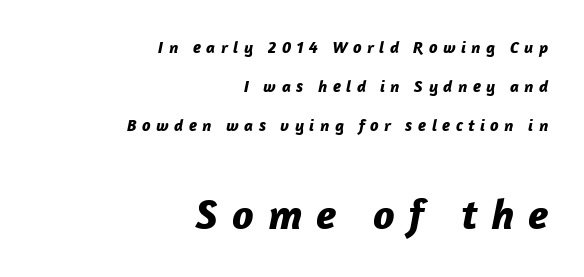
The image shows 43 px bold type, italic (leaning right); set right-aligned, loose line spacing (2.3x), unusually wide letter spacing (+0.32 em), not underlined; the second (bottom) block is 2.53x larger; low stroke contrast and a medium x-height.
